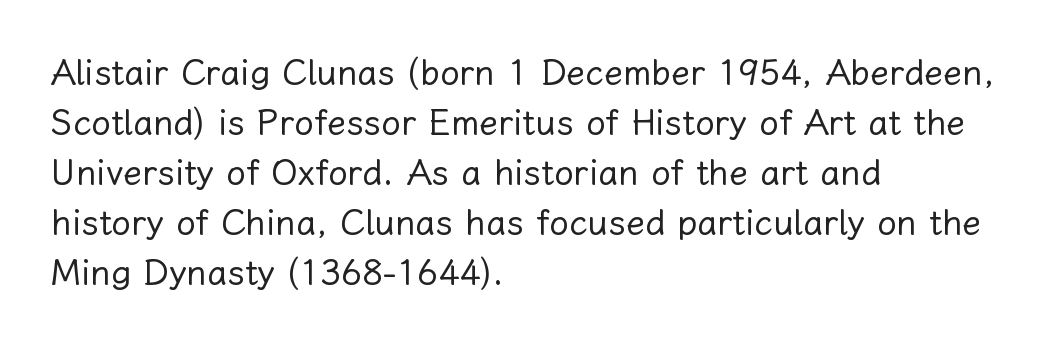
{"italic": "no", "bold": "no", "weight": "regular", "width": "normal", "stroke_contrast": "low", "x_height": "medium", "monospaced": "no", "underline": "no", "align": "left", "line_spacing": "normal", "line_spacing_ratio": 1.43, "letter_spacing": "normal", "letter_spacing_em": 0.0, "glyph_px": 35}
